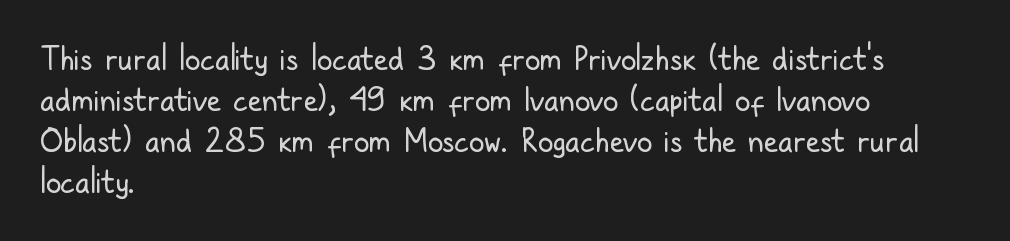
Nothing unusual about the tracking: characters are spaced as the font intends. The setting favours the left margin, as ordinary paragraphs usually do. Compared with a typical body face, this is equally light or lighter still. How would I describe the line gaps? Plain and ordinary. This sample uses a sans-serif face.
